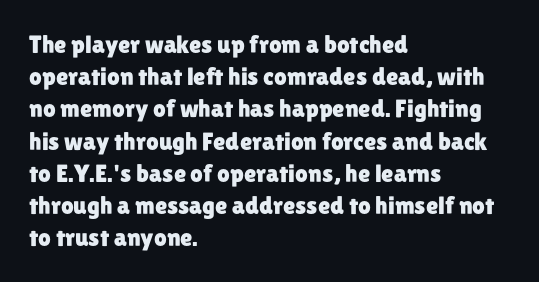
The image shows 25 px text type, upright; set left-aligned, normal line spacing (1.29x), normal letter spacing, not underlined.
